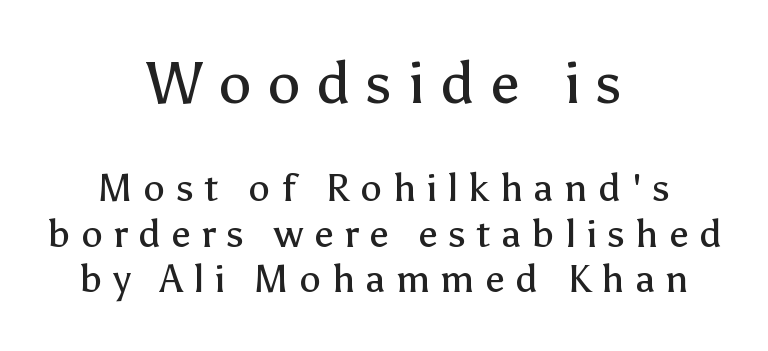
Q: Is the text bold? A: No.
Q: Is the text italic (slanted)? A: No, it is upright.
Q: Is the typeface a serif or a sans-serif typeface? A: Sans-serif.
Q: Is the text underlined? A: No.
Q: How is the paragraph aligned? A: Centered.
Q: Is the spacing between letters normal or unusually wide? A: Unusually wide.
Q: Which block of text is set in a larger size, the first (top) or the second (bottom)? A: The first (top) one.
Q: Width (condensed, normal, or wide)? A: Normal.
Q: Stroke contrast? A: Low.
Q: x-height? A: Medium.
Q: Monospaced? A: No.
